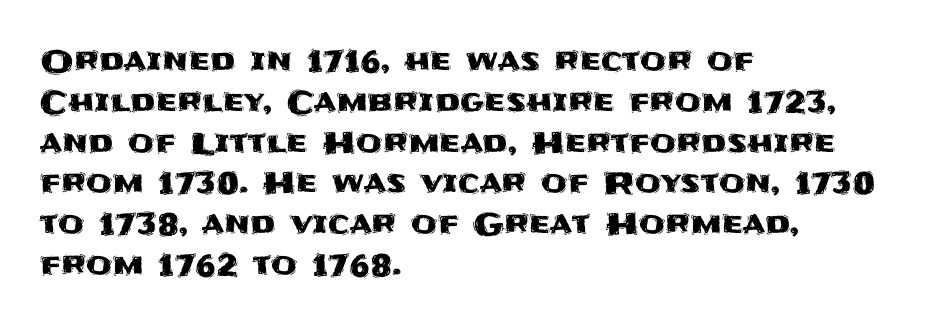
Q: Is the text italic (slanted)? A: No, it is upright.
Q: Is the typeface a serif or a sans-serif typeface? A: Sans-serif.
Q: Is the text underlined? A: No.
Q: How is the paragraph aligned? A: Left-aligned.
Q: Is the spacing between letters normal or unusually wide? A: Normal.
Q: Is the spacing between lines tight, normal or loose? A: Normal.
Q: Width (condensed, normal, or wide)? A: Normal.
Q: Stroke contrast? A: Medium.
Q: x-height? A: Large.
Q: Monospaced? A: No.
